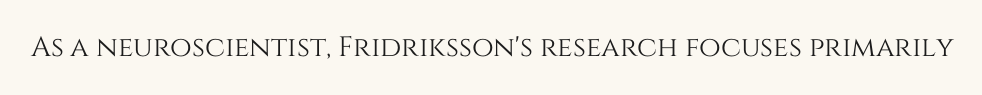
Q: Is the text italic (slanted)? A: No, it is upright.
Q: Is the text underlined? A: No.
Q: Is the spacing between letters normal or unusually wide? A: Normal.
Q: Width (condensed, normal, or wide)? A: Normal.
Q: Stroke contrast? A: Medium.
Q: x-height? A: Large.
Q: Monospaced? A: No.
